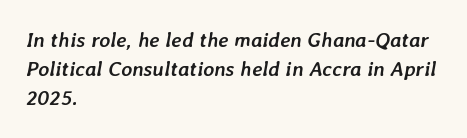
{"italic": "yes", "lean": "right", "slant_degrees": 7, "bold": "yes", "underline": "no", "align": "left", "line_spacing": "normal", "line_spacing_ratio": 1.39, "letter_spacing": "normal", "letter_spacing_em": 0.0, "glyph_px": 21}
